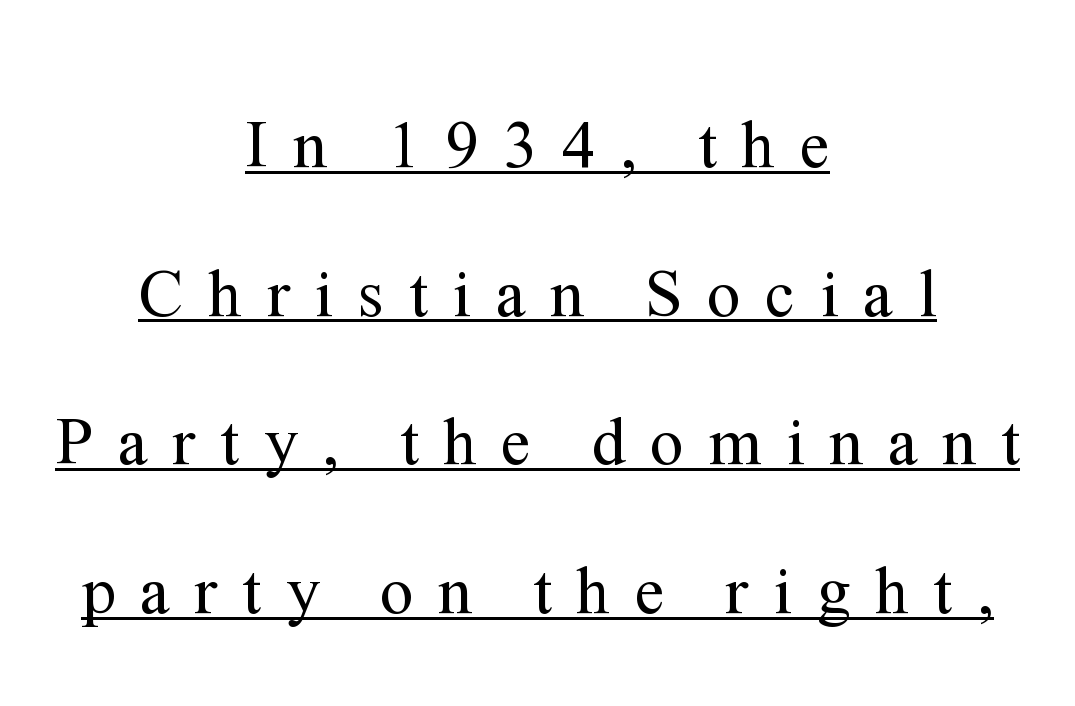
You could only call the tracking loose — the letters float apart. The passage shown is typed in a proportional face where columns would drift. The passage shown stacks its lines with a broad gap. Caption: multi-line text, centered on the measure. A rule runs beneath these lines of type. No heavy texture on the line: the type isn't bold.
